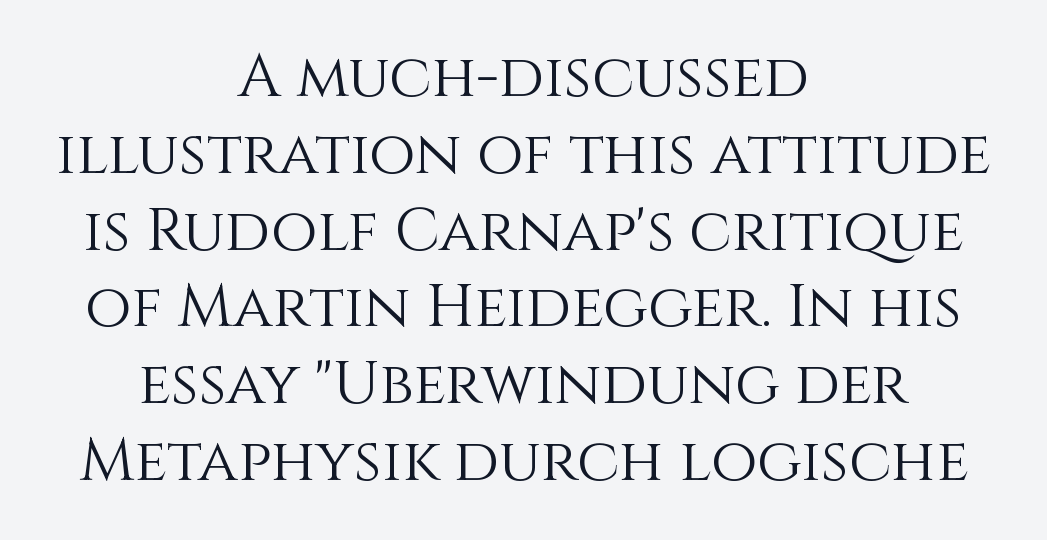
Italic: no, the glyphs are upright roman. Horizontal alignment here is central, giving a formal, balanced look. Vertically, the passage feels balanced, rows spaced as you'd expect. This rendering leaves character spacing at its baseline value.
